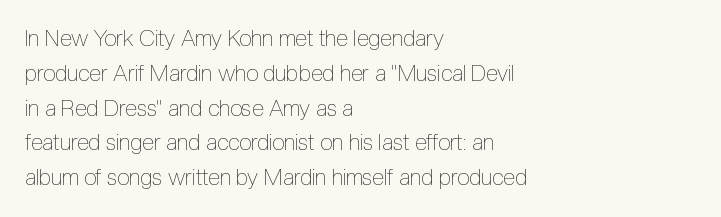
Q: Is the text bold? A: No.
Q: Is the text italic (slanted)? A: No, it is upright.
Q: Is the text underlined? A: No.
Q: How is the paragraph aligned? A: Left-aligned.
Q: Is the spacing between letters normal or unusually wide? A: Normal.
Q: Is the spacing between lines tight, normal or loose? A: Normal.
